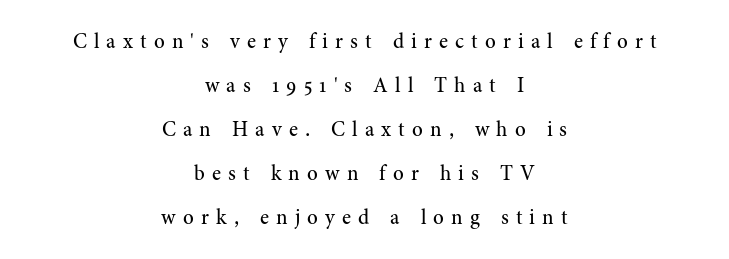
The image shows 21 px text type, upright; set centered, loose line spacing (2.09x), unusually wide letter spacing (+0.34 em), not underlined.
